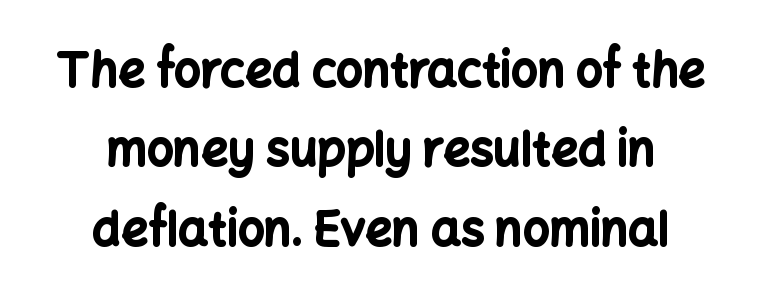
{"serif": "no", "italic": "no", "bold": "yes", "weight": "bold", "width": "normal", "stroke_contrast": "low", "x_height": "medium", "monospaced": "no", "underline": "no", "align": "center", "line_spacing": "normal", "line_spacing_ratio": 1.69, "letter_spacing": "normal", "letter_spacing_em": 0.0, "glyph_px": 47}
